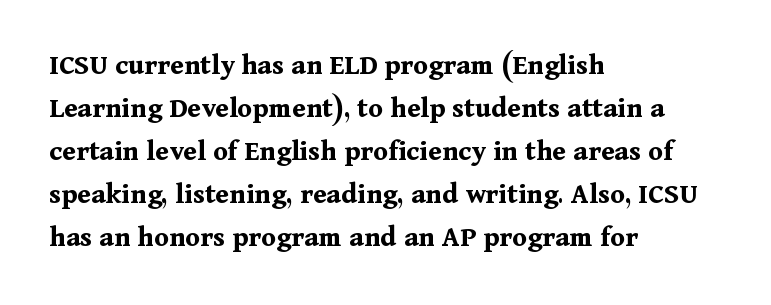
The image shows 30 px bold serif type, upright; set left-aligned, normal line spacing (1.43x), normal letter spacing, not underlined; medium stroke contrast and a medium x-height.
